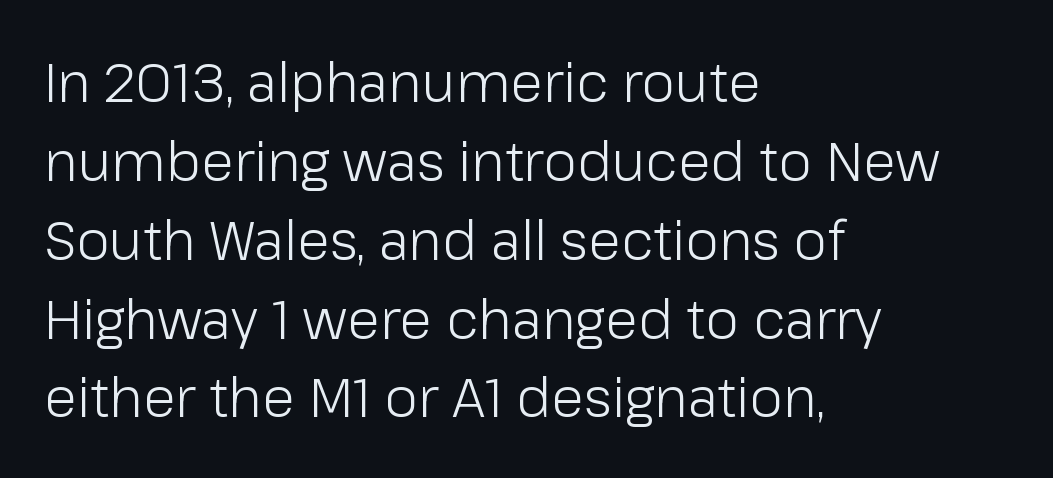
Q: Is the text bold? A: No.
Q: Is the text italic (slanted)? A: No, it is upright.
Q: Is the typeface a serif or a sans-serif typeface? A: Sans-serif.
Q: Is the text underlined? A: No.
Q: How is the paragraph aligned? A: Left-aligned.
Q: Is the spacing between letters normal or unusually wide? A: Normal.
Q: Is the spacing between lines tight, normal or loose? A: Normal.
Q: Width (condensed, normal, or wide)? A: Normal.
Q: Stroke contrast? A: Low.
Q: x-height? A: Medium.
Q: Monospaced? A: No.
